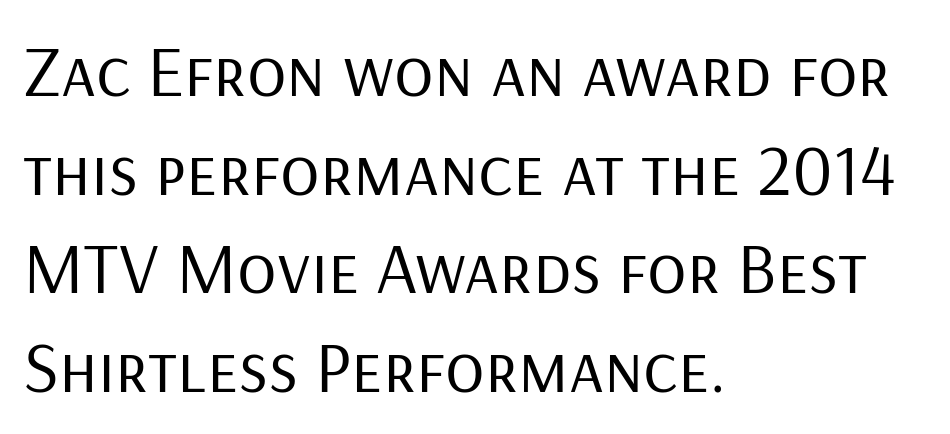
Honestly, there is no underline to notice here at all. In terms of leading, this rendering sits right in the middle. Casual observation: everything's shoved over to the left. Regarding serifs, this sample does without them. The letters advance in unequal steps, a hallmark of proportional type. Standard letterfit; no display-style spreading of the glyphs.
